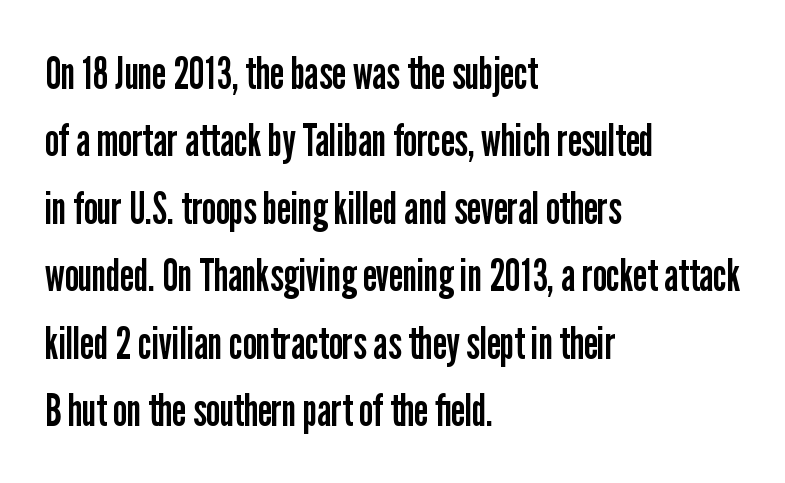
The image shows 45 px regular-weight, condensed sans-serif type, upright; set left-aligned, normal line spacing (1.5x), normal letter spacing, not underlined; low stroke contrast and a medium x-height.
